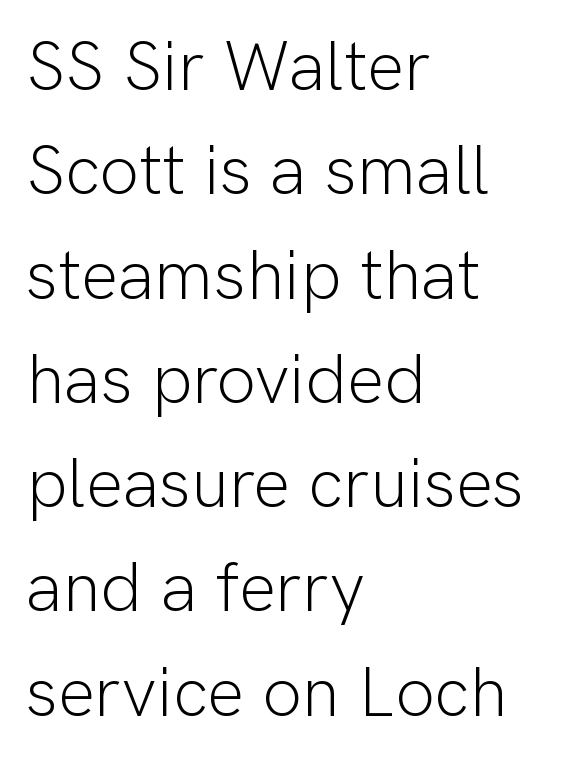
The image shows 70 px light sans-serif type, upright; set left-aligned, normal line spacing (1.49x), normal letter spacing, not underlined; low stroke contrast and a medium x-height.
